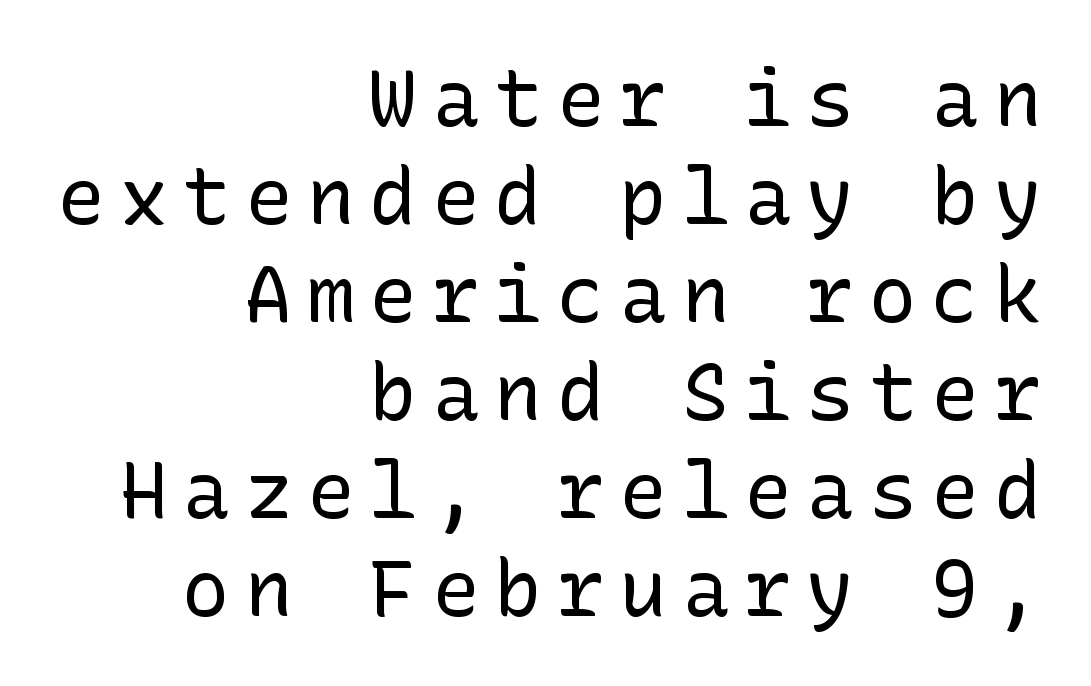
The image shows 79 px regular-weight sans-serif type, upright; set right-aligned, line spacing 1.24x, not underlined; low stroke contrast and a medium x-height.
